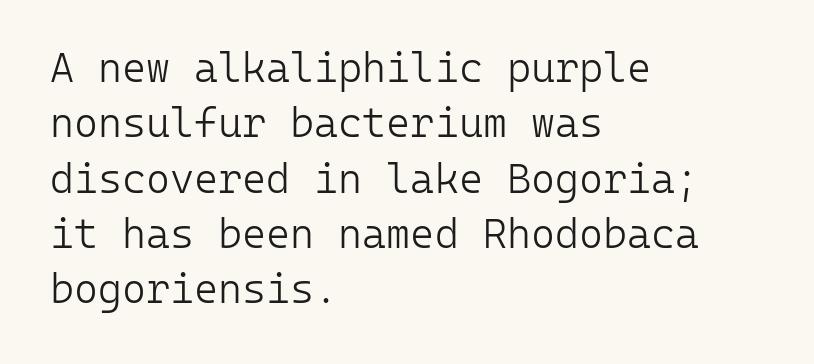
{"serif": "no", "italic": "no", "bold": "no", "weight": "light", "width": "normal", "stroke_contrast": "low", "x_height": "medium", "monospaced": "yes", "underline": "no", "align": "left", "line_spacing": "normal", "line_spacing_ratio": 1.35, "letter_spacing": "normal", "letter_spacing_em": 0.0, "glyph_px": 41}
